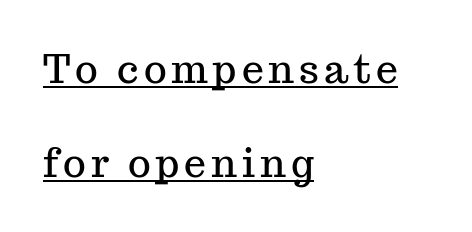
Each new line begins a long way beneath the previous one. The face used here is seriffed, in the tradition of book romans. Each line starts at the same left margin while the right side varies. A typographer would call this underscored text. Posture: vertical.
